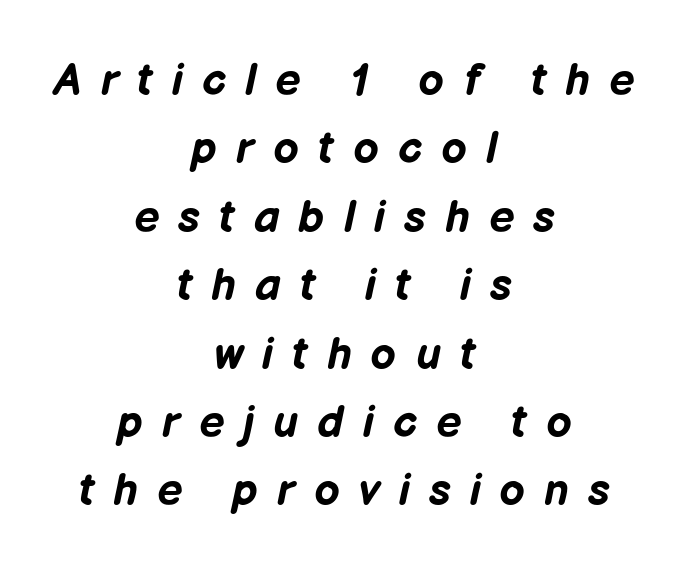
The image shows 45 px bold type, italic (leaning right); set centered, normal line spacing (1.52x), unusually wide letter spacing (+0.42 em), not underlined; low stroke contrast and a medium x-height.
